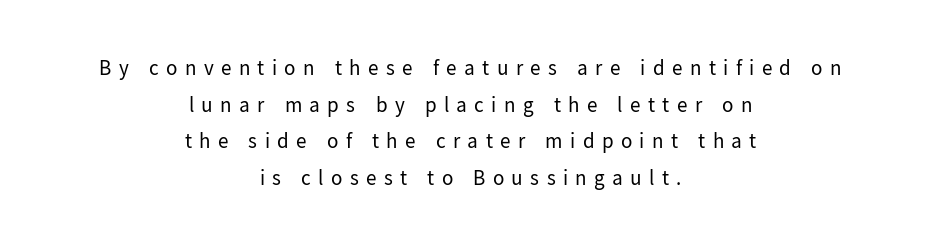
The gap between lines stays unmarked. No italicization has been applied; the sample stays upright. The passage shown has open, widely tracked lettering throughout. Is the stroke heavy? The answer is a plain regular-or-lighter. The passage is arranged like a title page — every line centered.
